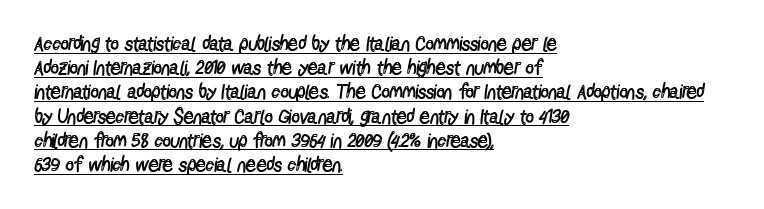
Q: Is the text bold? A: No.
Q: Is the text underlined? A: Yes.
Q: How is the paragraph aligned? A: Left-aligned.
Q: Is the spacing between letters normal or unusually wide? A: Normal.
